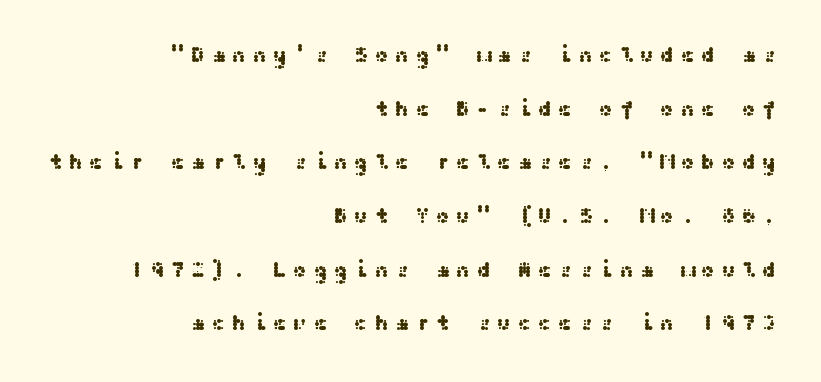
The image shows 22 px text type, upright; set right-aligned, loose line spacing (2.44x), unusually wide letter spacing (+0.26 em), not underlined.
